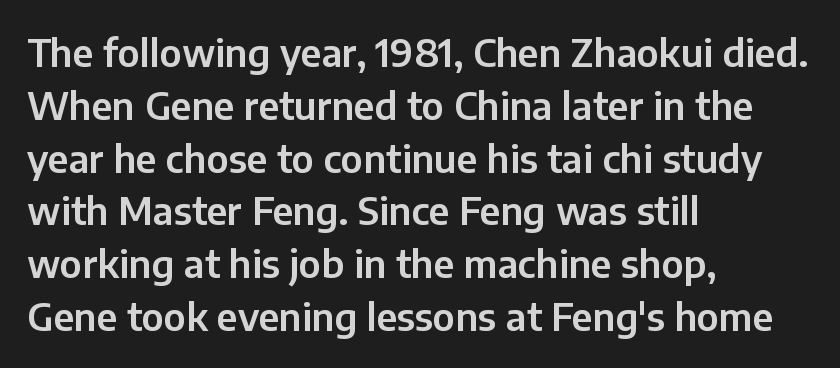
The passage is arranged the way most books set body copy — flush left. You could not count columns in this text — the font is proportionally spaced. This sample uses plain, unmodified letter spacing. The font's upright variant was chosen for this text.
